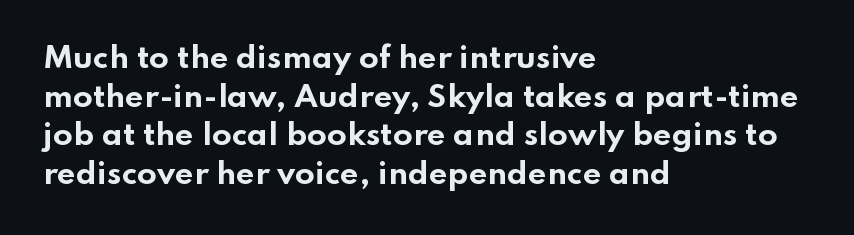
{"serif": "no", "italic": "no", "bold": "yes", "weight": "bold", "width": "wide", "stroke_contrast": "low", "x_height": "small", "monospaced": "no", "underline": "no", "align": "left", "line_spacing": "normal", "line_spacing_ratio": 1.33, "letter_spacing": "normal", "letter_spacing_em": 0.0, "glyph_px": 29}
